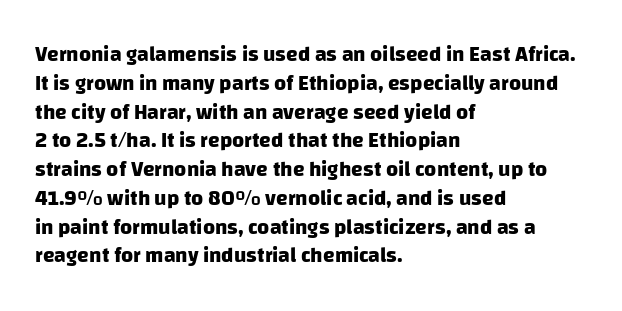
Q: Is the text bold? A: Yes.
Q: Is the text underlined? A: No.
Q: How is the paragraph aligned? A: Left-aligned.
Q: Is the spacing between letters normal or unusually wide? A: Normal.
Q: Is the spacing between lines tight, normal or loose? A: Normal.
